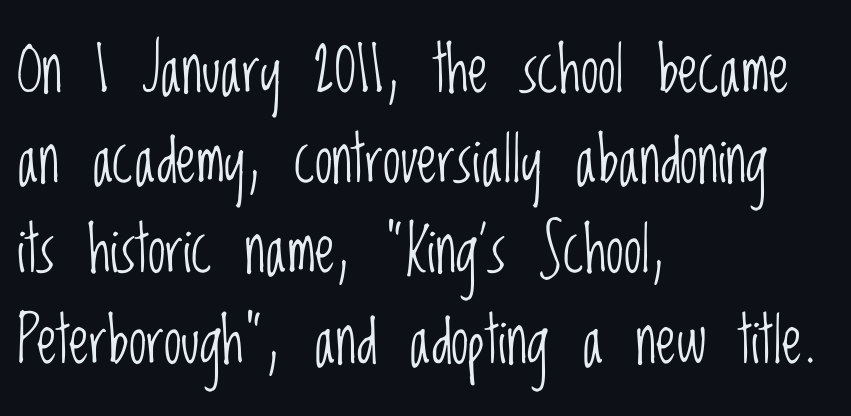
The image shows 64 px light, condensed sans-serif type, upright; set left-aligned, normal line spacing (1.41x), normal letter spacing, not underlined; low stroke contrast and a large x-height.
